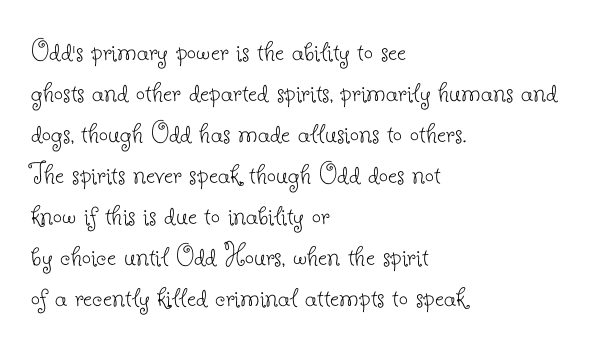
The image shows 32 px thin serif type, upright; set left-aligned, normal line spacing (1.28x), normal letter spacing, not underlined; low stroke contrast and a small x-height.
